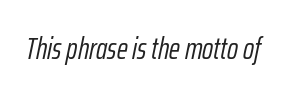
The image shows 30 px light, condensed type, italic (leaning right); set normal letter spacing, not underlined; low stroke contrast and a medium x-height.
